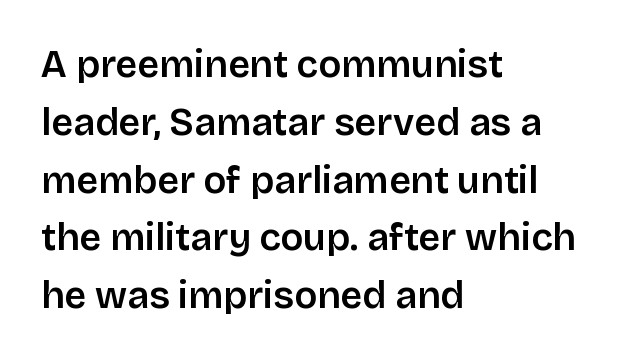
{"serif": "no", "italic": "no", "width": "normal", "stroke_contrast": "low", "x_height": "large", "monospaced": "no", "underline": "no", "align": "left", "line_spacing": "normal", "line_spacing_ratio": 1.52, "letter_spacing": "normal", "letter_spacing_em": 0.0, "glyph_px": 38}
